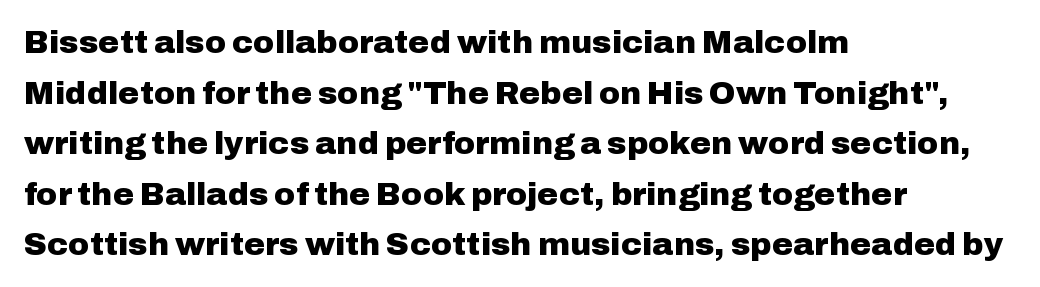
Note the varied advance widths — an 'i' is clearly narrower than an 'm'. Underline: absent. In CSS terms this would be text-align: left. What kind of face is this? One without serifs — a sans. You'd pick this weight for a headline — it's a proper bold. The space between consecutive lines is moderate.
